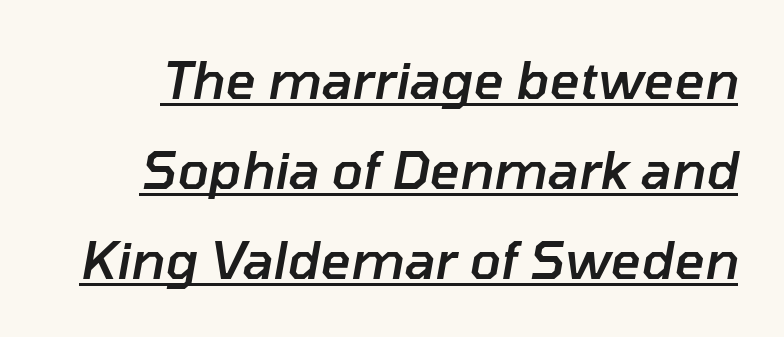
What decoration does the sample have? An underline. Does extra space separate the letters? No, they use regular spacing. Spacing verdict: proportional, widths tailored to each character. The lettering tilts uniformly, giving the passage an italic look.
